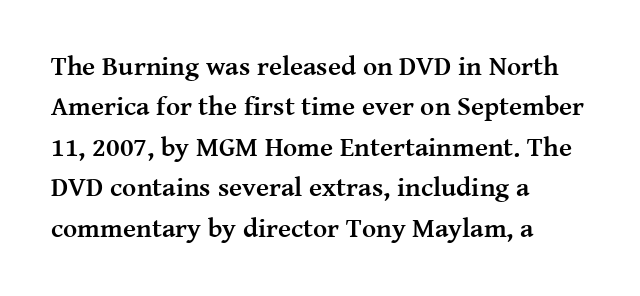
The image shows 27 px bold type, upright; set left-aligned, normal line spacing (1.5x), normal letter spacing, not underlined.
